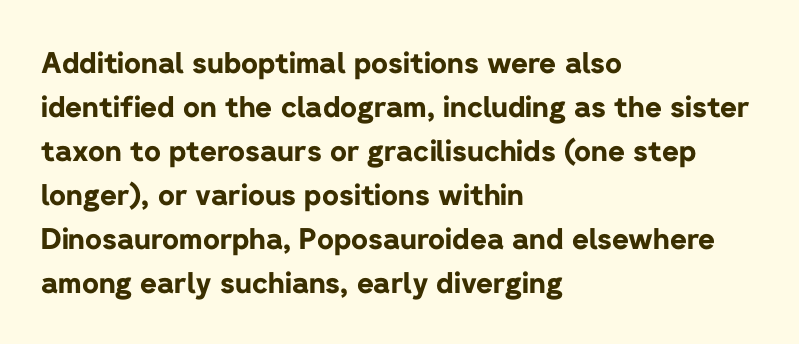
Q: Is the text bold? A: Yes.
Q: Is the text italic (slanted)? A: No, it is upright.
Q: Is the typeface a serif or a sans-serif typeface? A: Sans-serif.
Q: Is the text underlined? A: No.
Q: How is the paragraph aligned? A: Left-aligned.
Q: Is the spacing between letters normal or unusually wide? A: Normal.
Q: Is the spacing between lines tight, normal or loose? A: Normal.
Q: Width (condensed, normal, or wide)? A: Normal.
Q: Stroke contrast? A: Low.
Q: x-height? A: Medium.
Q: Monospaced? A: No.
